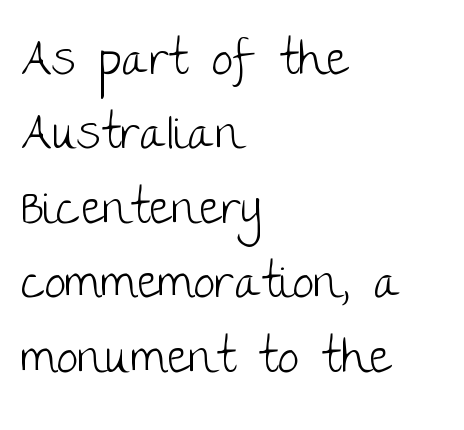
Q: Is the text bold? A: No.
Q: Is the text italic (slanted)? A: No, it is upright.
Q: Is the typeface a serif or a sans-serif typeface? A: Sans-serif.
Q: Is the text underlined? A: No.
Q: How is the paragraph aligned? A: Left-aligned.
Q: Is the spacing between letters normal or unusually wide? A: Normal.
Q: Is the spacing between lines tight, normal or loose? A: Normal.
Q: Width (condensed, normal, or wide)? A: Normal.
Q: Stroke contrast? A: Low.
Q: x-height? A: Large.
Q: Monospaced? A: No.
